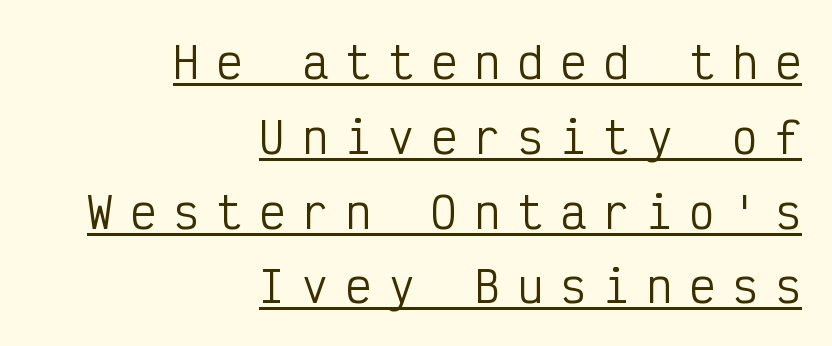
The image shows 43 px regular-weight, condensed sans-serif type, upright, monospaced; set right-aligned, line spacing 1.74x, unusually wide letter spacing (+0.4 em), underlined; low stroke contrast and a medium x-height.
